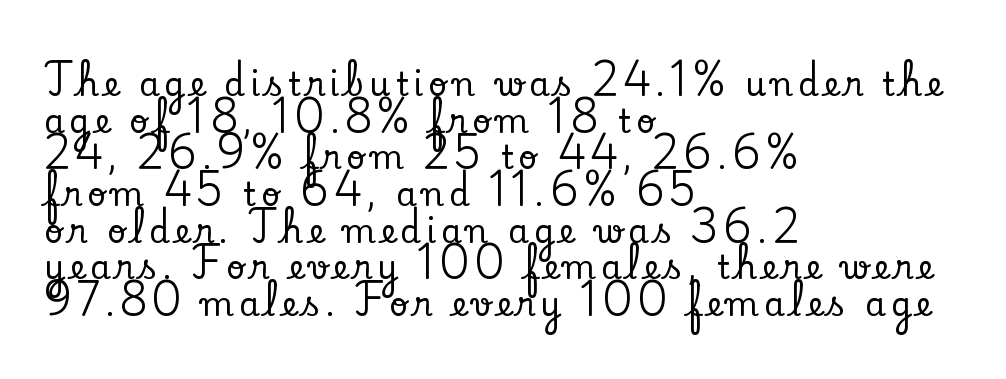
{"serif": "yes", "italic": "no", "width": "normal", "stroke_contrast": "low", "x_height": "small", "monospaced": "no", "underline": "no", "align": "left", "line_spacing": "tight", "line_spacing_ratio": 1.11, "glyph_px": 33}
